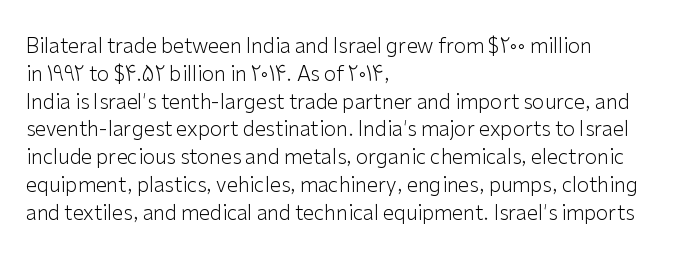
Nothing heavy about these letters — not bold at all. Compared with a centered layout, this one pins lines to the left instead. Spacing between characters is what you'd get straight out of the box. Posture: vertical. Anything drawn beneath the words? Only blank space.
